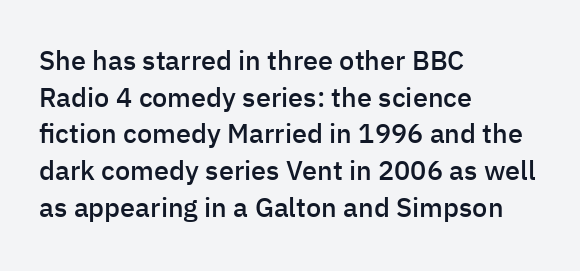
The image shows 27 px text type, upright; set left-aligned, normal line spacing (1.36x), normal letter spacing, not underlined.
